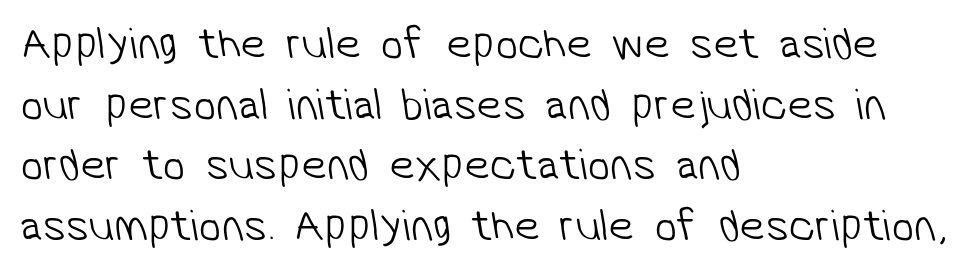
Summary of vertical rhythm: regular, with standard interline spacing. Quick note: underline off. Typographically, this falls in the sans-serif category. The face used here is proportionally spaced, like ordinary book or web type.
